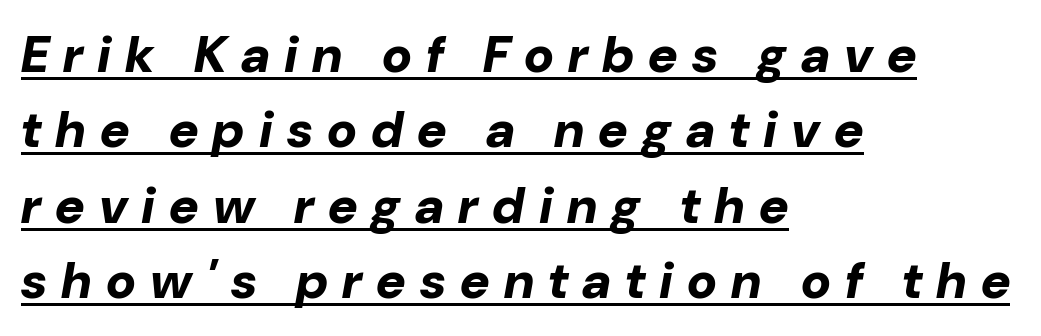
The image shows 51 px bold type, italic (leaning right); set left-aligned, normal line spacing (1.48x), unusually wide letter spacing (+0.28 em), underlined; low stroke contrast and a medium x-height.
